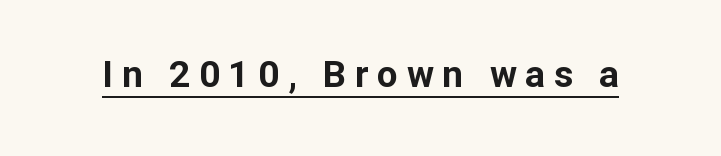
Varying glyph widths throughout — classic text-font behaviour. Every character sits straight up, as roman type does. Examine the stroke ends and you'll find no serifs. Short note: letters widely spaced. Emphasis by weight is at full strength: bold.
